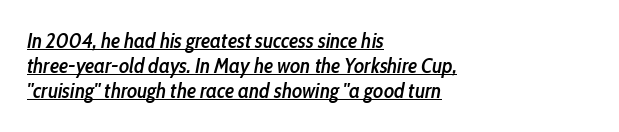
{"italic": "yes", "lean": "right", "slant_degrees": 10, "bold": "semi", "underline": "yes", "align": "left", "line_spacing_ratio": 1.2, "letter_spacing": "normal", "letter_spacing_em": 0.0, "glyph_px": 21}
